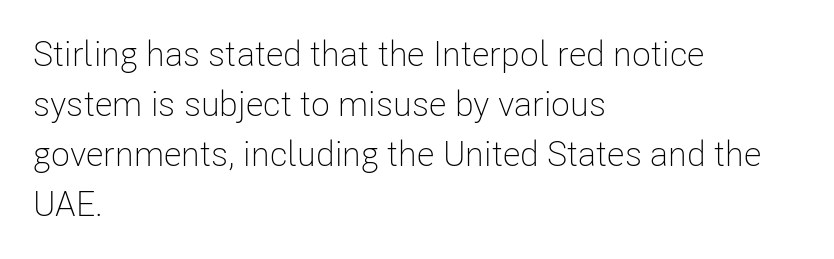
{"serif": "no", "italic": "no", "bold": "no", "weight": "light", "width": "condensed", "stroke_contrast": "low", "x_height": "medium", "monospaced": "no", "underline": "no", "align": "left", "line_spacing": "normal", "line_spacing_ratio": 1.43, "letter_spacing": "normal", "letter_spacing_em": 0.0, "glyph_px": 35}
